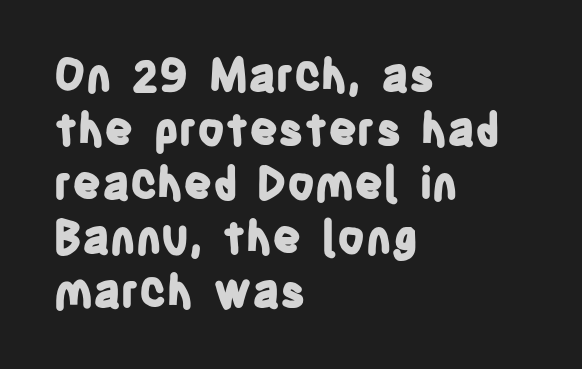
The image shows 45 px bold, condensed sans-serif type, upright; set left-aligned, line spacing 1.2x, normal letter spacing, not underlined; low stroke contrast and a large x-height.
